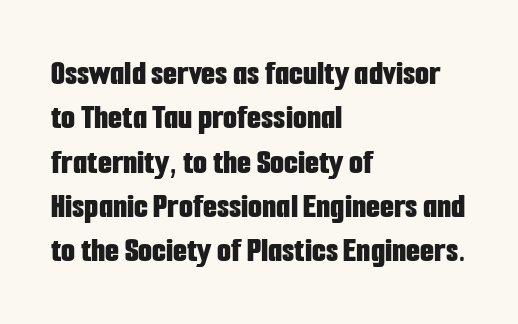
Q: Is the text bold? A: Yes.
Q: Is the text italic (slanted)? A: No, it is upright.
Q: Is the typeface a serif or a sans-serif typeface? A: Sans-serif.
Q: Is the text underlined? A: No.
Q: How is the paragraph aligned? A: Left-aligned.
Q: Is the spacing between letters normal or unusually wide? A: Normal.
Q: Width (condensed, normal, or wide)? A: Condensed.
Q: Stroke contrast? A: Low.
Q: x-height? A: Medium.
Q: Monospaced? A: No.
